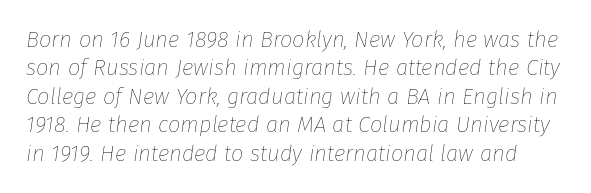
This is not heavy type; no bold has been used. Compared with typical paragraphs, the rows here are spaced about the same. Each row of text sits above clean, open space. It's the slanting kind of type.
